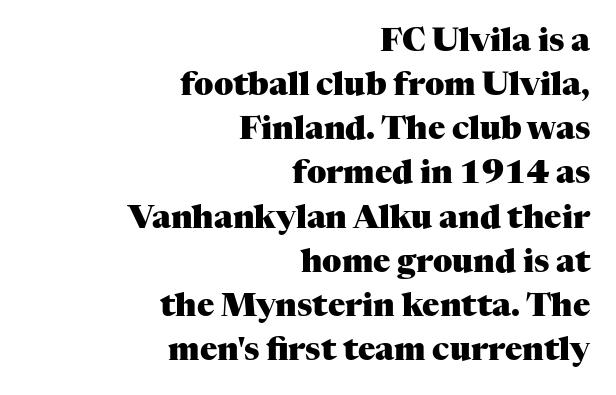
{"serif": "yes", "italic": "no", "bold": "yes", "weight": "heavy", "width": "normal", "stroke_contrast": "medium", "x_height": "medium", "monospaced": "no", "underline": "no", "align": "right", "line_spacing": "normal", "line_spacing_ratio": 1.38, "letter_spacing": "normal", "letter_spacing_em": 0.0, "glyph_px": 32}
